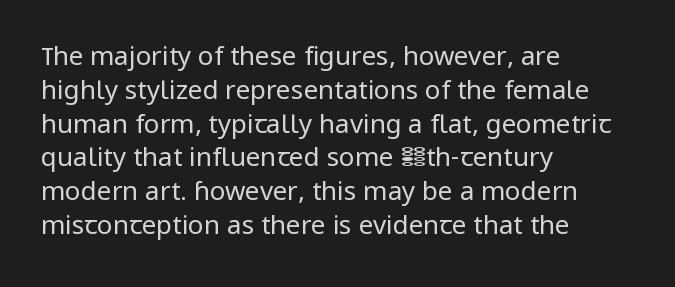
Q: Is the text bold? A: No.
Q: Is the text italic (slanted)? A: No, it is upright.
Q: Is the text underlined? A: No.
Q: How is the paragraph aligned? A: Left-aligned.
Q: Is the spacing between letters normal or unusually wide? A: Normal.
Q: Is the spacing between lines tight, normal or loose? A: Normal.
